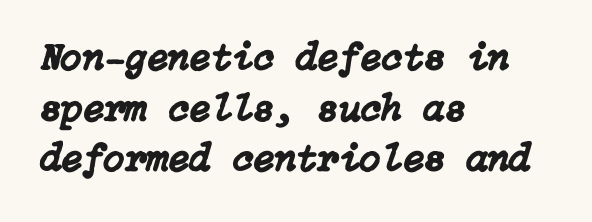
The image shows 39 px text type, italic (leaning right); set left-aligned, normal line spacing (1.3x), normal letter spacing, not underlined; low stroke contrast and a medium x-height.
